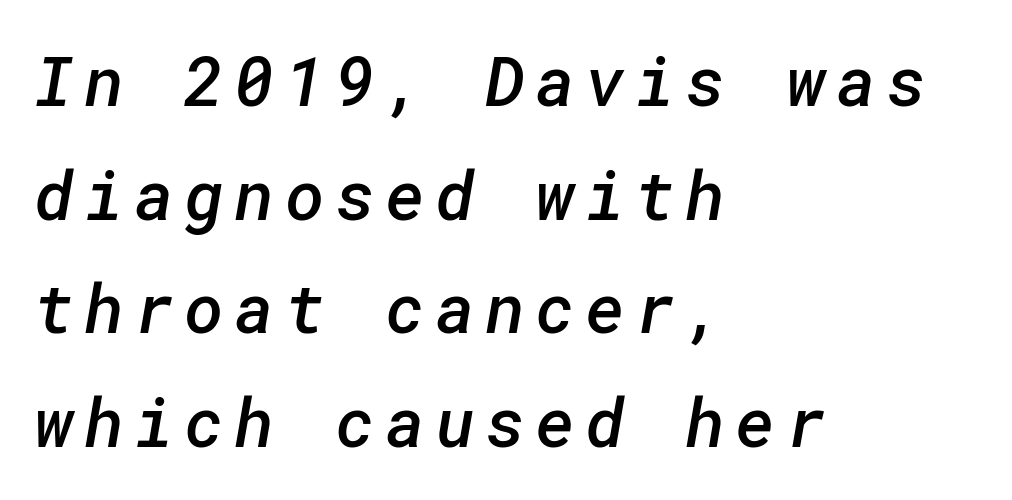
{"serif": "no", "bold": "semi", "weight": "semibold", "width": "normal", "stroke_contrast": "low", "x_height": "medium", "underline": "no", "align": "left", "line_spacing": "normal", "line_spacing_ratio": 1.67, "glyph_px": 68}
